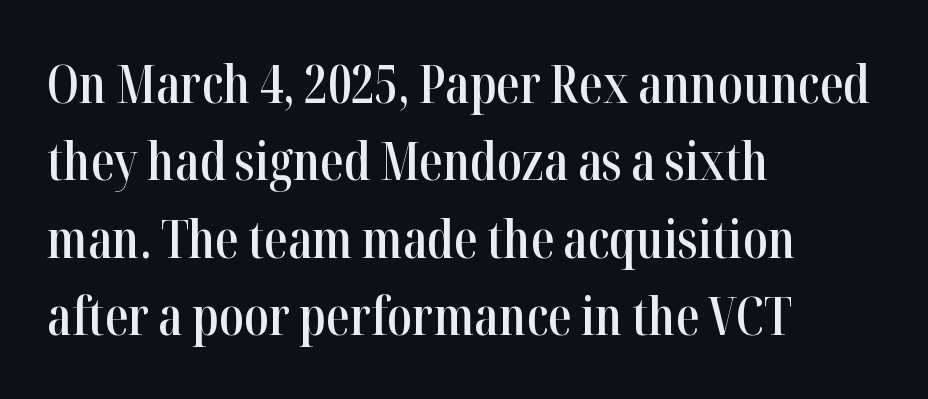
The image shows 52 px semibold, condensed serif type, upright; set left-aligned, normal line spacing (1.49x), normal letter spacing, not underlined; high stroke contrast and a medium x-height.
